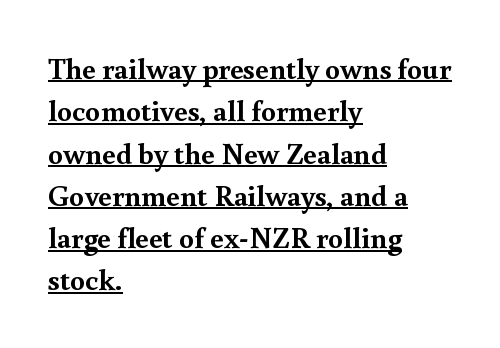
The image shows 30 px semibold serif type, upright; set left-aligned, normal line spacing (1.41x), normal letter spacing, underlined; a small x-height.
